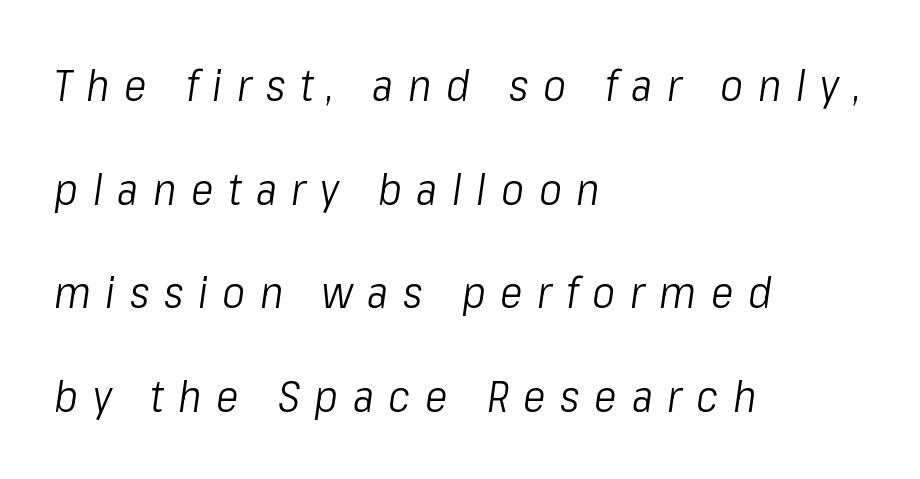
How would I describe the line gaps? Wide and relaxed. These lines stack with their left ends in a neat column. A clean baseline with only descenders dipping below it. Proportional: the letters do not fall into vertical columns.
